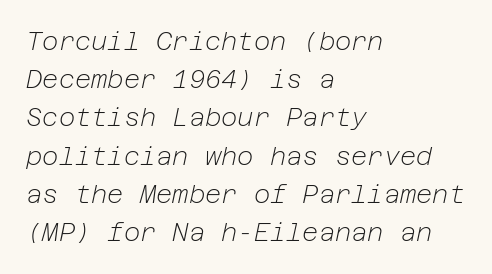
{"italic": "yes", "lean": "right", "slant_degrees": 12, "bold": "no", "underline": "no", "align": "left", "line_spacing": "normal", "line_spacing_ratio": 1.53, "letter_spacing": "normal", "letter_spacing_em": 0.0, "glyph_px": 25}
